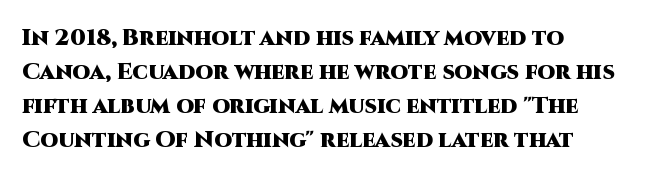
Q: Is the text bold? A: Yes.
Q: Is the text italic (slanted)? A: No, it is upright.
Q: Is the text underlined? A: No.
Q: How is the paragraph aligned? A: Left-aligned.
Q: Is the spacing between letters normal or unusually wide? A: Normal.
Q: Is the spacing between lines tight, normal or loose? A: Normal.
